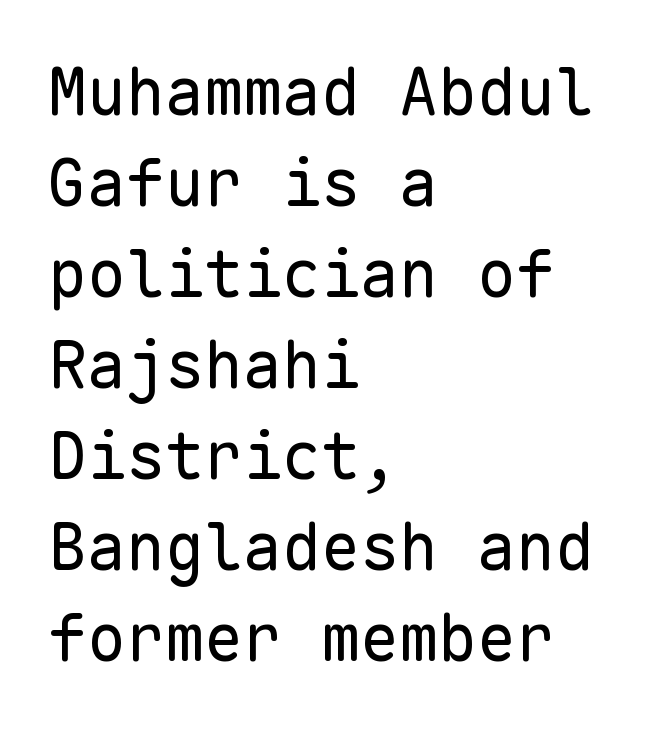
Q: Is the text bold? A: No.
Q: Is the text italic (slanted)? A: No, it is upright.
Q: Is the typeface a serif or a sans-serif typeface? A: Sans-serif.
Q: Is the text underlined? A: No.
Q: How is the paragraph aligned? A: Left-aligned.
Q: Is the spacing between letters normal or unusually wide? A: Normal.
Q: Is the spacing between lines tight, normal or loose? A: Normal.
Q: Width (condensed, normal, or wide)? A: Normal.
Q: Stroke contrast? A: Low.
Q: x-height? A: Medium.
Q: Monospaced? A: Yes.
